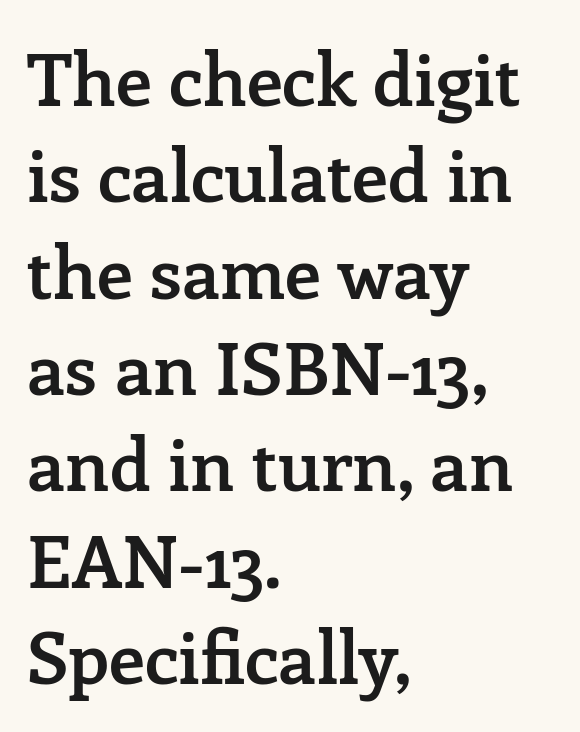
{"serif": "yes", "italic": "no", "bold": "semi", "weight": "semibold", "width": "normal", "stroke_contrast": "low", "x_height": "medium", "monospaced": "no", "underline": "no", "align": "left", "line_spacing": "normal", "line_spacing_ratio": 1.32, "letter_spacing": "normal", "letter_spacing_em": 0.0, "glyph_px": 73}
